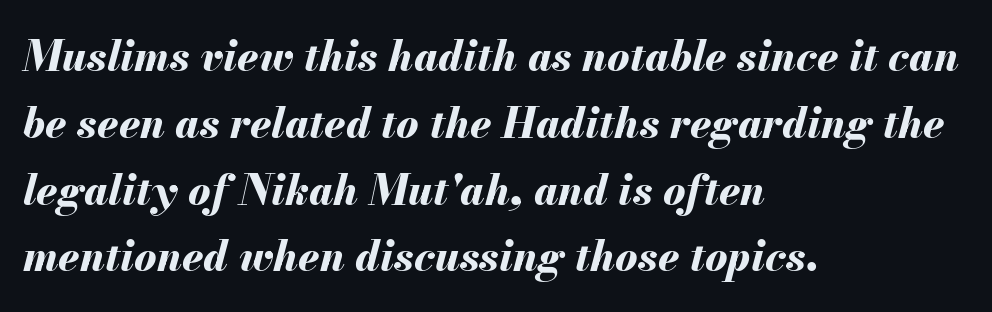
{"italic": "yes", "lean": "right", "slant_degrees": 13, "bold": "yes", "weight": "bold", "width": "normal", "stroke_contrast": "medium", "x_height": "small", "monospaced": "no", "underline": "no", "align": "left", "line_spacing": "normal", "line_spacing_ratio": 1.59, "letter_spacing": "normal", "letter_spacing_em": 0.0, "glyph_px": 42}
